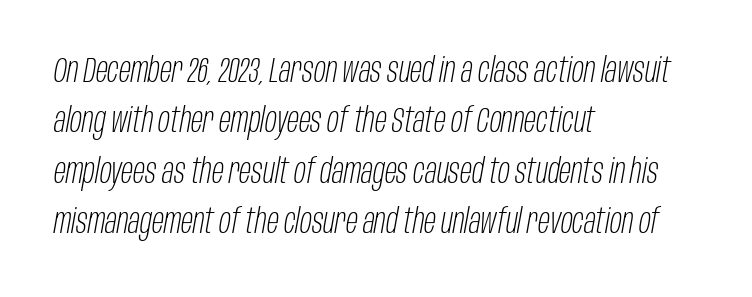
Left-aligned paragraph, ragged on the right. The face used here is rendered with its standard letterfit. The axis of the letterforms is tilted away from vertical. The weight tops out at a normal text grade. The area under the type is left untouched.
